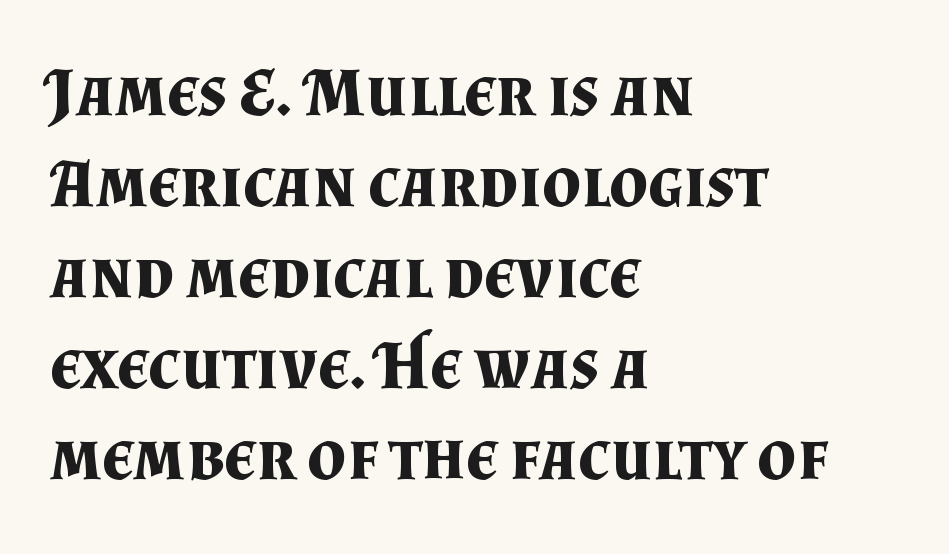
The image shows 68 px bold serif type, upright; set left-aligned, normal line spacing (1.34x), normal letter spacing, not underlined; medium stroke contrast and a small x-height.
